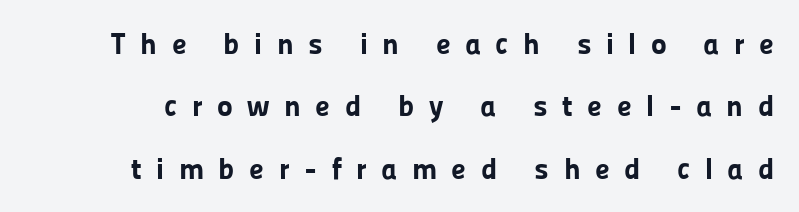
{"serif": "no", "italic": "no", "bold": "yes", "weight": "bold", "width": "normal", "stroke_contrast": "low", "x_height": "medium", "monospaced": "no", "underline": "no", "line_spacing": "loose", "line_spacing_ratio": 2.08, "letter_spacing": "wide", "letter_spacing_em": 0.48, "glyph_px": 30}
